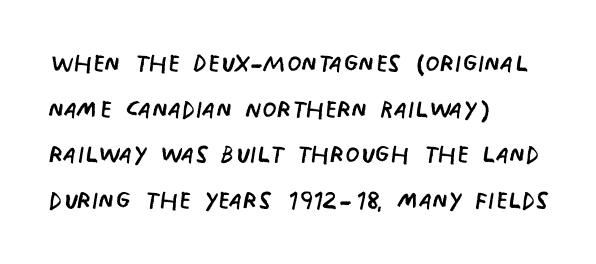
The image shows 33 px regular-weight, condensed sans-serif type; set left-aligned, normal line spacing (1.38x), normal letter spacing, not underlined; low stroke contrast and a large x-height.
